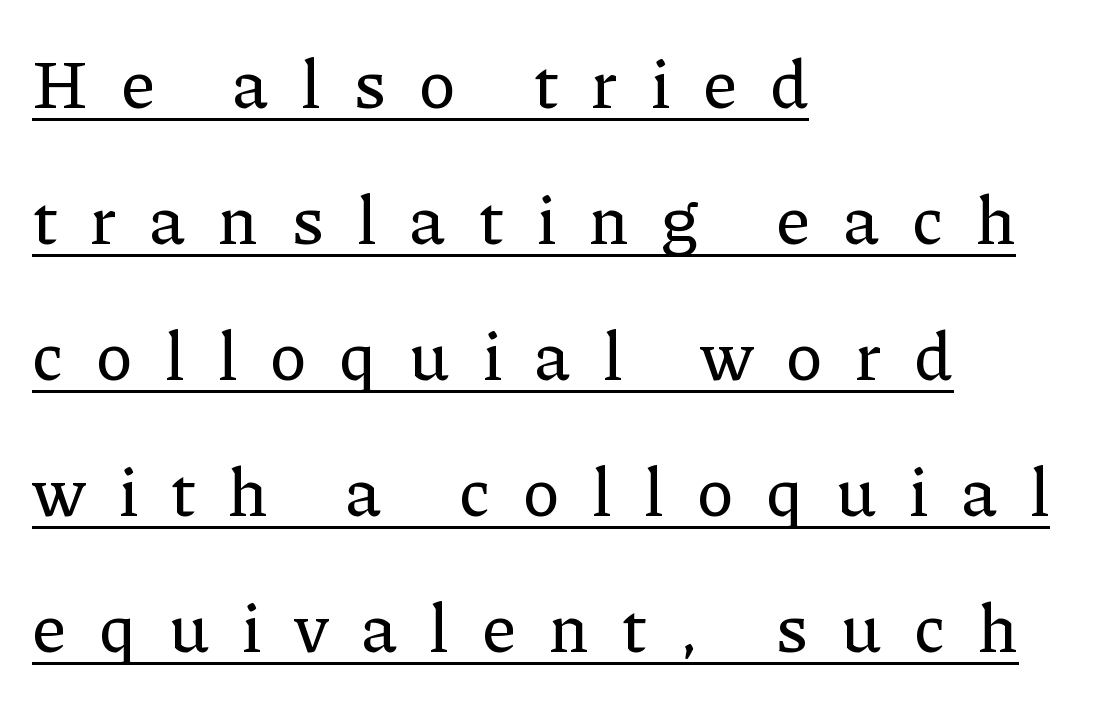
The image shows 68 px serif type, upright; set left-aligned, loose line spacing (2.0x), unusually wide letter spacing (+0.48 em), underlined; low stroke contrast and a medium x-height.
